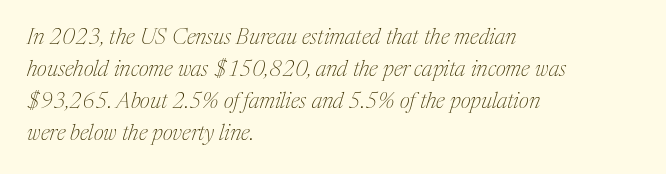
Which margin do the lines hug? The left one — the right edge is uneven. Compared with typical paragraphs, the rows here are spaced about the same. Style check: oblique. The zone under the glyphs is completely vacant. Stem width sits at or under what a default text font uses.
